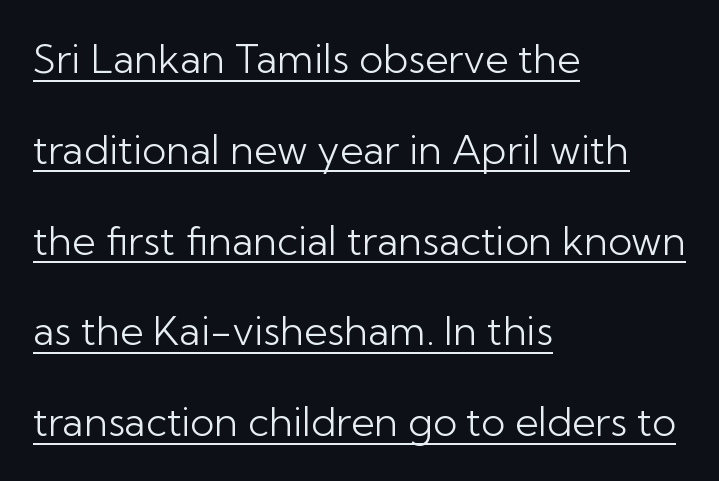
{"serif": "no", "italic": "no", "bold": "no", "weight": "light", "width": "normal", "stroke_contrast": "low", "x_height": "medium", "monospaced": "no", "underline": "yes", "align": "left", "line_spacing": "loose", "line_spacing_ratio": 2.27, "letter_spacing": "normal", "letter_spacing_em": 0.0, "glyph_px": 40}
